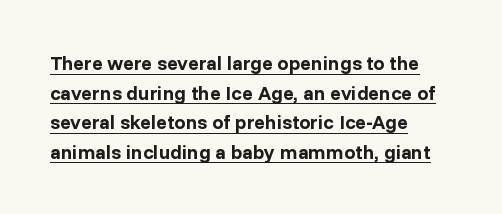
Leftover space on each line is placed entirely after the last word. The space between consecutive lines is moderate. Ordinary non-slanted type is in use. This sample uses plain, unmodified letter spacing. Students, observe the line beneath the letters — that is underlining. The font is running at its bold setting.
